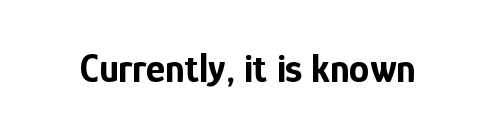
Q: Is the text bold? A: Yes.
Q: Is the text italic (slanted)? A: No, it is upright.
Q: Is the typeface a serif or a sans-serif typeface? A: Sans-serif.
Q: Is the text underlined? A: No.
Q: Is the spacing between letters normal or unusually wide? A: Normal.
Q: Width (condensed, normal, or wide)? A: Condensed.
Q: Stroke contrast? A: Low.
Q: x-height? A: Medium.
Q: Monospaced? A: No.
